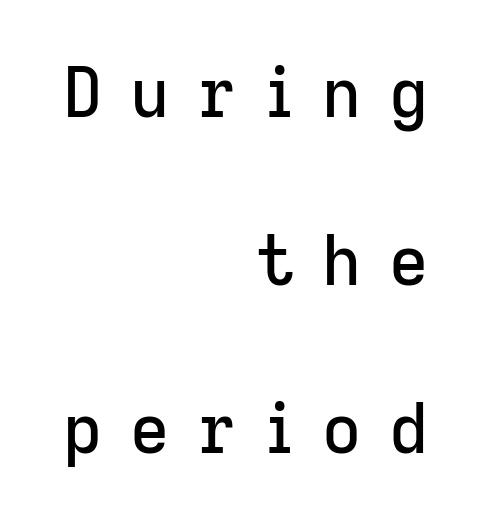
The image shows 68 px sans-serif type, upright; set right-aligned, loose line spacing (2.47x), unusually wide letter spacing (+0.41 em), not underlined; low stroke contrast and a medium x-height.
